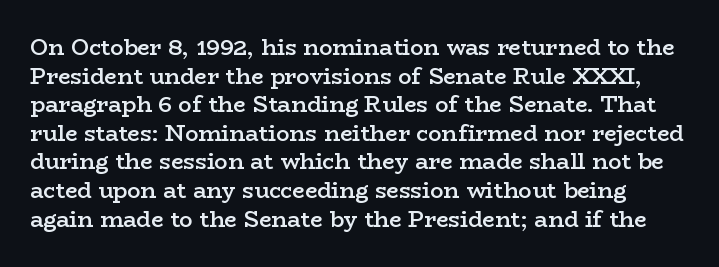
The image shows 22 px text type, upright; set normal line spacing (1.3x), normal letter spacing, not underlined.
